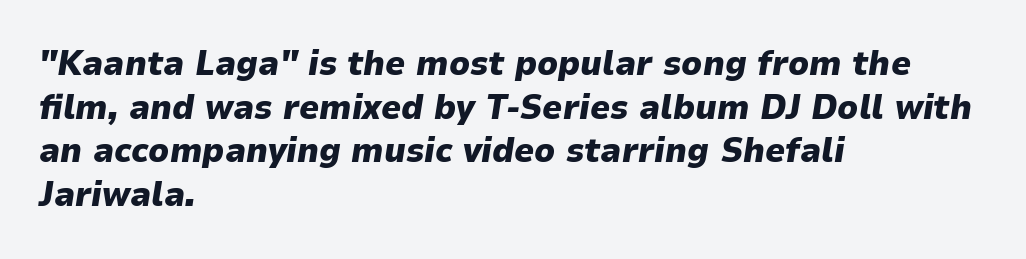
{"italic": "yes", "lean": "right", "slant_degrees": 9, "bold": "yes", "weight": "heavy", "width": "normal", "stroke_contrast": "low", "x_height": "medium", "monospaced": "no", "underline": "no", "align": "left", "line_spacing": "normal", "line_spacing_ratio": 1.25, "letter_spacing": "normal", "letter_spacing_em": 0.0, "glyph_px": 35}
